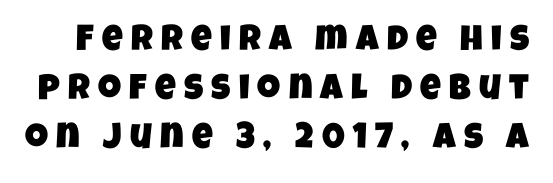
{"serif": "no", "width": "condensed", "stroke_contrast": "low", "x_height": "large", "monospaced": "no", "underline": "no", "line_spacing": "normal", "line_spacing_ratio": 1.36, "letter_spacing": "wide", "letter_spacing_em": 0.23, "glyph_px": 36}
